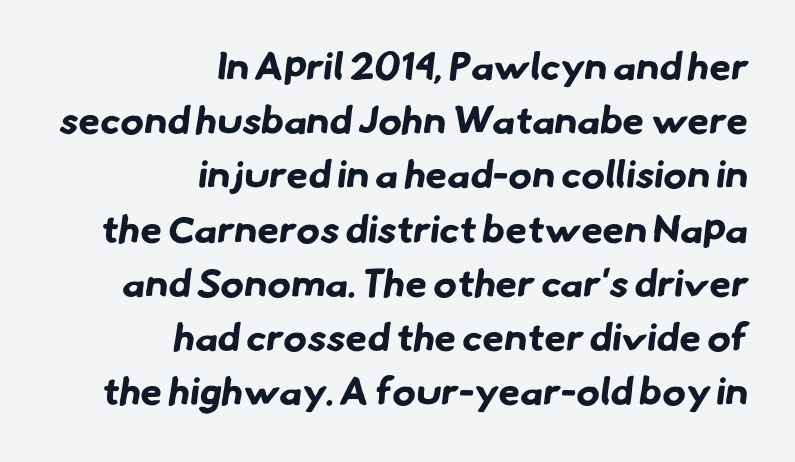
Q: Is the text bold? A: Yes.
Q: Is the typeface a serif or a sans-serif typeface? A: Sans-serif.
Q: Is the text underlined? A: No.
Q: How is the paragraph aligned? A: Right-aligned.
Q: Is the spacing between letters normal or unusually wide? A: Normal.
Q: Is the spacing between lines tight, normal or loose? A: Normal.
Q: Width (condensed, normal, or wide)? A: Normal.
Q: Stroke contrast? A: Low.
Q: x-height? A: Small.
Q: Monospaced? A: No.
